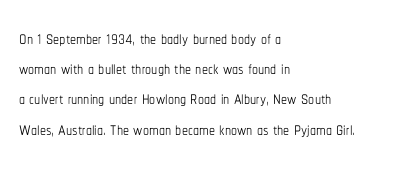
{"italic": "no", "bold": "no", "underline": "no", "align": "left", "line_spacing": "normal", "line_spacing_ratio": 1.26, "letter_spacing": "normal", "letter_spacing_em": 0.0, "glyph_px": 24}
